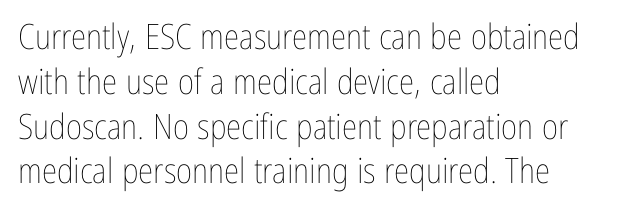
Q: Is the text bold? A: No.
Q: Is the text italic (slanted)? A: No, it is upright.
Q: Is the text underlined? A: No.
Q: How is the paragraph aligned? A: Left-aligned.
Q: Is the spacing between letters normal or unusually wide? A: Normal.
Q: Is the spacing between lines tight, normal or loose? A: Normal.
Q: Width (condensed, normal, or wide)? A: Condensed.
Q: Stroke contrast? A: Low.
Q: x-height? A: Medium.
Q: Monospaced? A: No.
